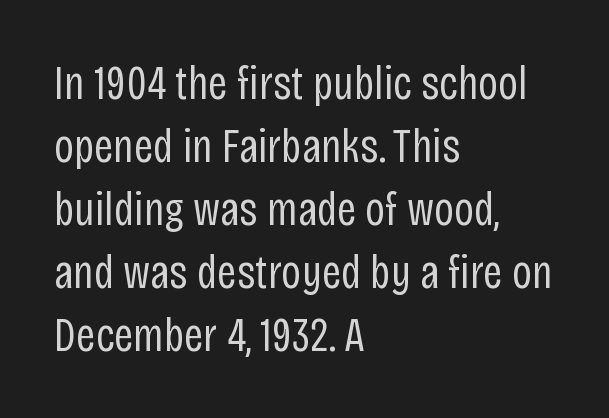
{"serif": "no", "italic": "no", "bold": "no", "weight": "regular", "width": "condensed", "stroke_contrast": "low", "x_height": "large", "monospaced": "no", "underline": "no", "align": "left", "line_spacing": "normal", "line_spacing_ratio": 1.31, "letter_spacing": "normal", "letter_spacing_em": 0.0, "glyph_px": 48}
